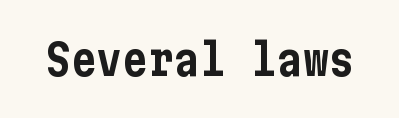
The letterforms sit shoulder to shoulder at normal distance. The letters carry no serifs — their stems end cleanly without finishing strokes. Vertical strokes here are truly vertical. The area under the type is left untouched.
